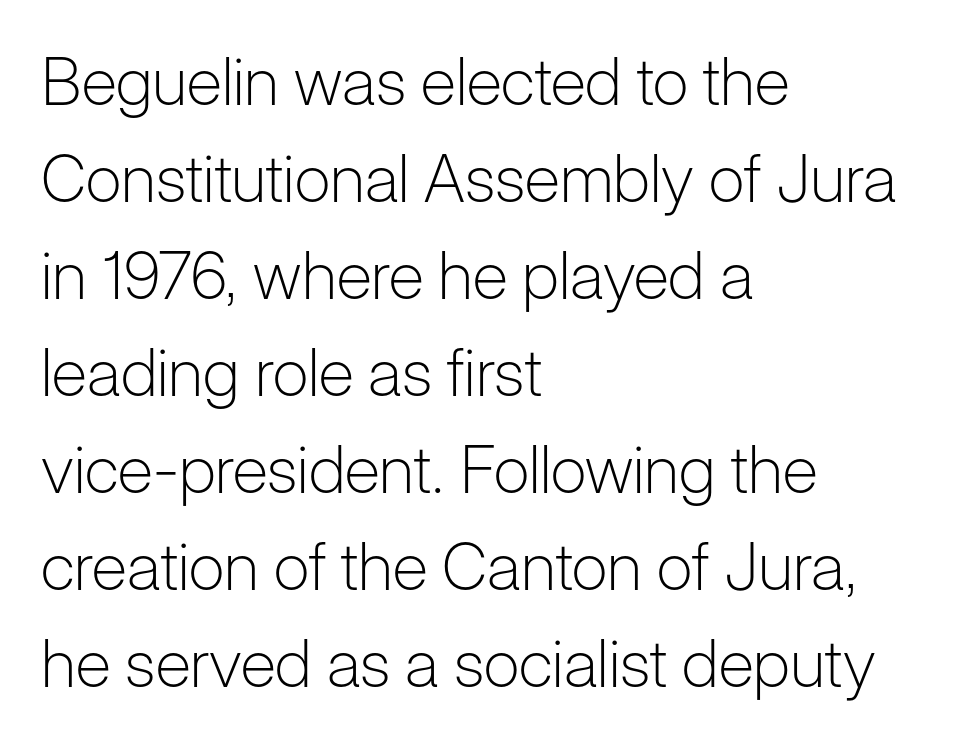
Q: Is the text bold? A: No.
Q: Is the text italic (slanted)? A: No, it is upright.
Q: Is the typeface a serif or a sans-serif typeface? A: Sans-serif.
Q: Is the text underlined? A: No.
Q: How is the paragraph aligned? A: Left-aligned.
Q: Is the spacing between letters normal or unusually wide? A: Normal.
Q: Is the spacing between lines tight, normal or loose? A: Normal.
Q: Width (condensed, normal, or wide)? A: Normal.
Q: Stroke contrast? A: Low.
Q: x-height? A: Medium.
Q: Monospaced? A: No.
